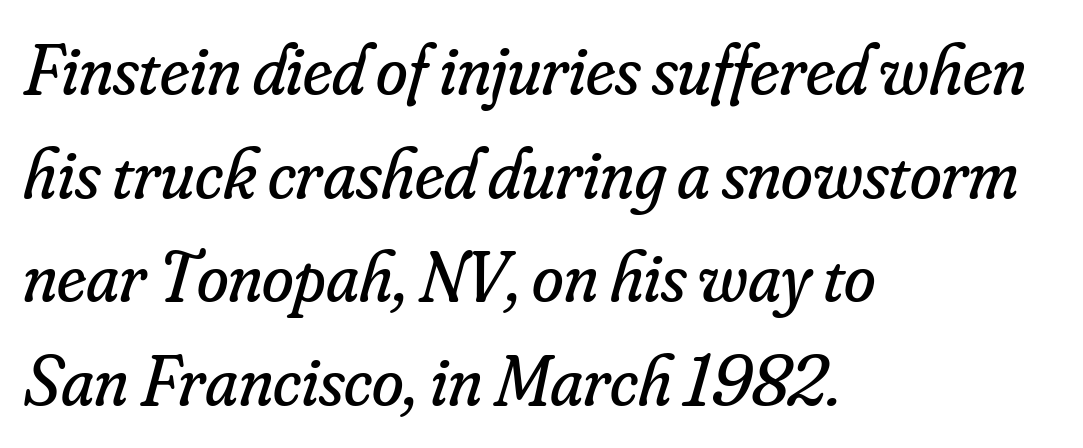
Q: Is the text bold? A: No.
Q: Is the text italic (slanted)? A: Yes, it leans right by about 16 degrees.
Q: Is the typeface a serif or a sans-serif typeface? A: Serif.
Q: Is the text underlined? A: No.
Q: How is the paragraph aligned? A: Left-aligned.
Q: Is the spacing between letters normal or unusually wide? A: Normal.
Q: Is the spacing between lines tight, normal or loose? A: Normal.
Q: Width (condensed, normal, or wide)? A: Normal.
Q: Stroke contrast? A: Low.
Q: x-height? A: Small.
Q: Monospaced? A: No.
